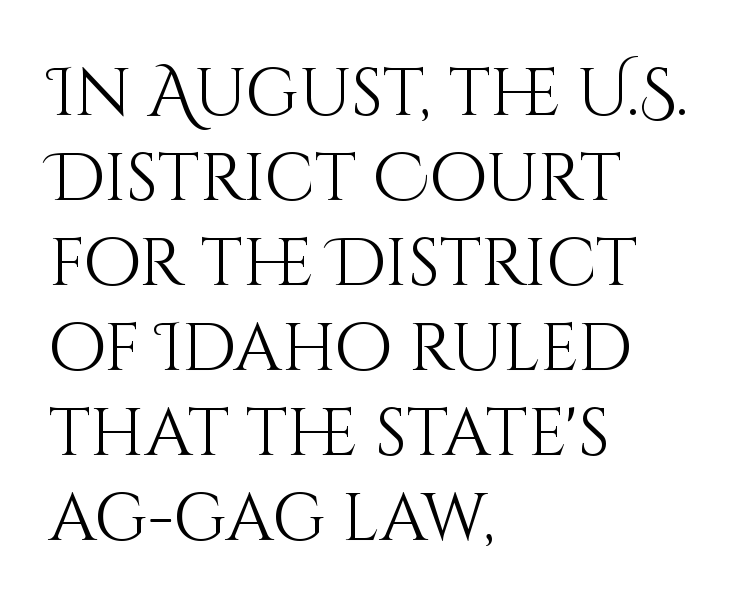
The image shows 67 px light type, upright; set left-aligned, normal line spacing (1.27x), normal letter spacing, not underlined; medium stroke contrast and a large x-height.
